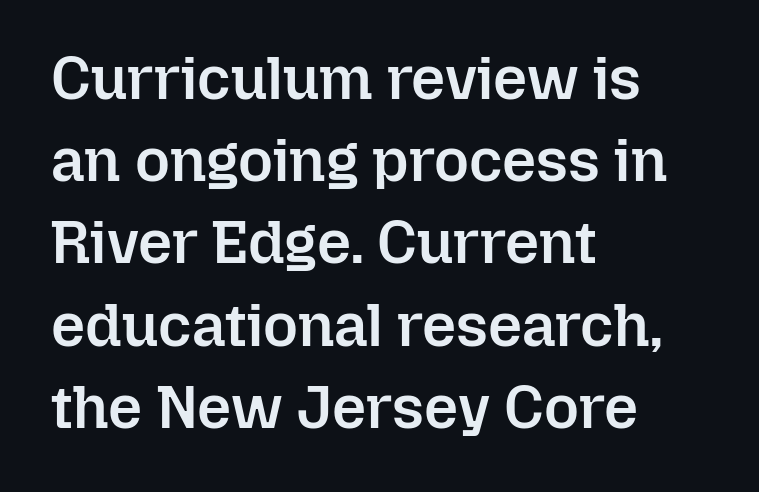
{"italic": "no", "bold": "semi", "weight": "semibold", "width": "normal", "stroke_contrast": "low", "x_height": "medium", "monospaced": "no", "underline": "no", "align": "left", "line_spacing": "normal", "line_spacing_ratio": 1.37, "letter_spacing": "normal", "letter_spacing_em": 0.0, "glyph_px": 60}
